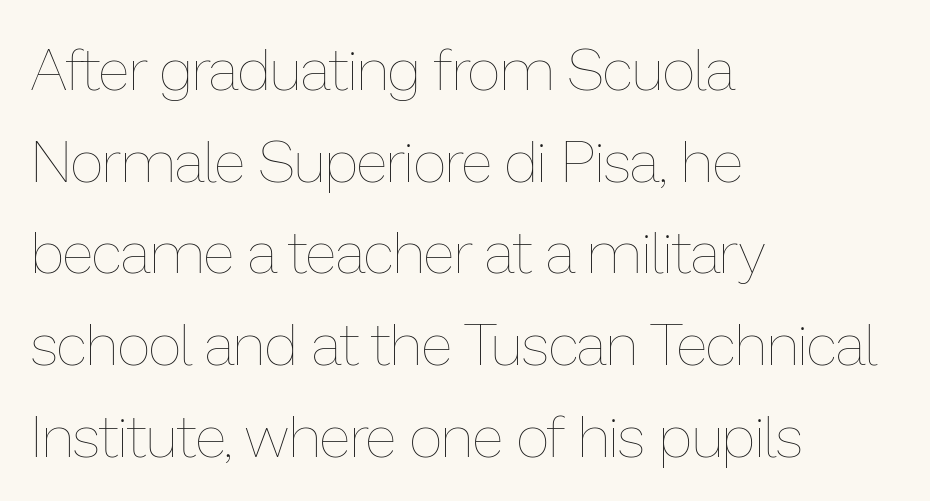
Q: Is the text bold? A: No.
Q: Is the text italic (slanted)? A: No, it is upright.
Q: Is the text underlined? A: No.
Q: How is the paragraph aligned? A: Left-aligned.
Q: Is the spacing between letters normal or unusually wide? A: Normal.
Q: Is the spacing between lines tight, normal or loose? A: Normal.
Q: Width (condensed, normal, or wide)? A: Normal.
Q: Stroke contrast? A: Low.
Q: x-height? A: Medium.
Q: Monospaced? A: No.
